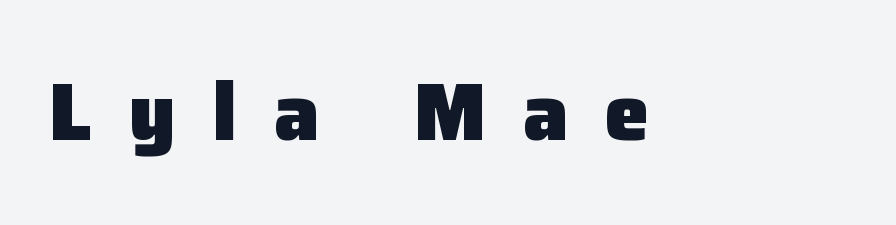
Check the space under the baseline: it is left empty. The face used here is proportionally spaced, like ordinary book or web type. Examine the stroke ends and you'll find no serifs. Does the lettering tilt? It doesn't — this is upright. Is the type bold? Yes — the strokes are clearly thick and heavy. Compared with typical body copy, the letter spacing here is much looser.
